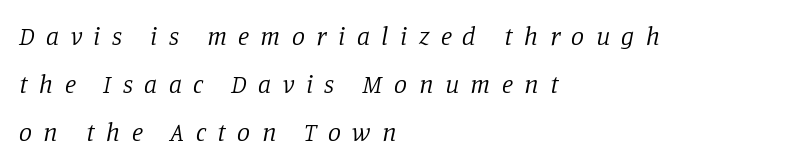
Descenders are the only things crossing below the line. Someone cranked the tracking dial way up on this one. Counters stay open thanks to moderate or lighter strokes. Rendered with sloped, italic letterforms.
